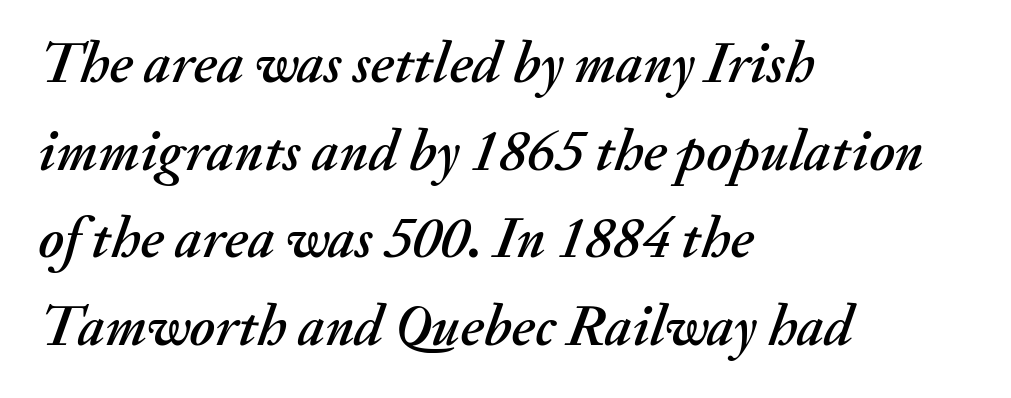
The image shows 58 px text type, italic (leaning right); set left-aligned, normal line spacing (1.51x), normal letter spacing, not underlined; medium stroke contrast and a small x-height.
